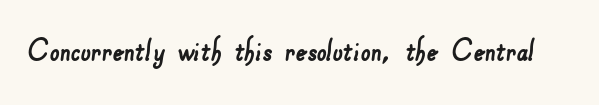
There is no visible air inserted between adjacent glyphs. The specimen omits any rule beneath the text block's lines. Is this a fixed-width face? No — the glyphs have proportional, varying widths. Does the type have serifs? No, each stem ends abruptly.
